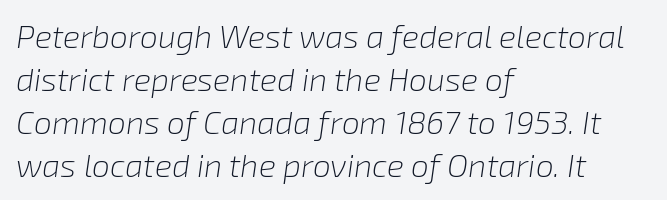
{"italic": "yes", "lean": "right", "slant_degrees": 8, "bold": "no", "weight": "light", "width": "normal", "stroke_contrast": "low", "x_height": "medium", "monospaced": "no", "underline": "no", "align": "left", "line_spacing": "normal", "line_spacing_ratio": 1.34, "letter_spacing": "normal", "letter_spacing_em": 0.0, "glyph_px": 32}
